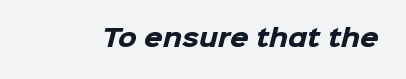
Standard letterfit; no display-style spreading of the glyphs. What weight is shown? A full bold with thick strokes. Has an underline been added? It has not.
